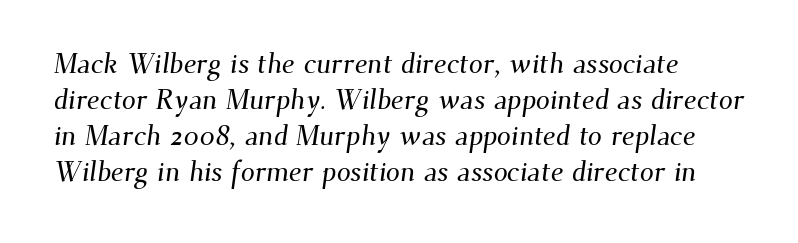
The image shows 28 px serif type; set normal line spacing (1.28x), normal letter spacing, not underlined; medium stroke contrast and a small x-height.
